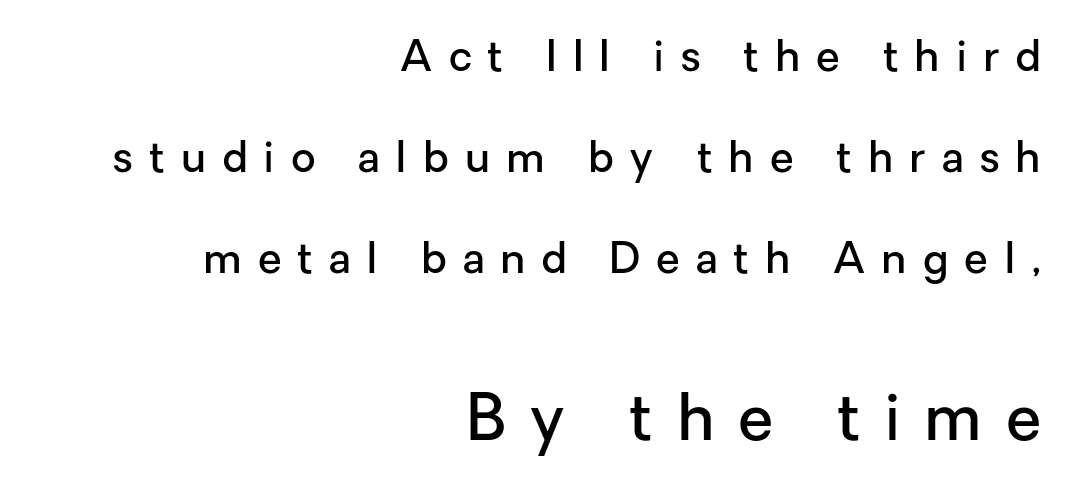
The image shows 64 px semibold sans-serif type, upright; set right-aligned, loose line spacing (2.35x), unusually wide letter spacing (+0.37 em), not underlined; the second (bottom) block is 1.49x larger; low stroke contrast and a medium x-height.
